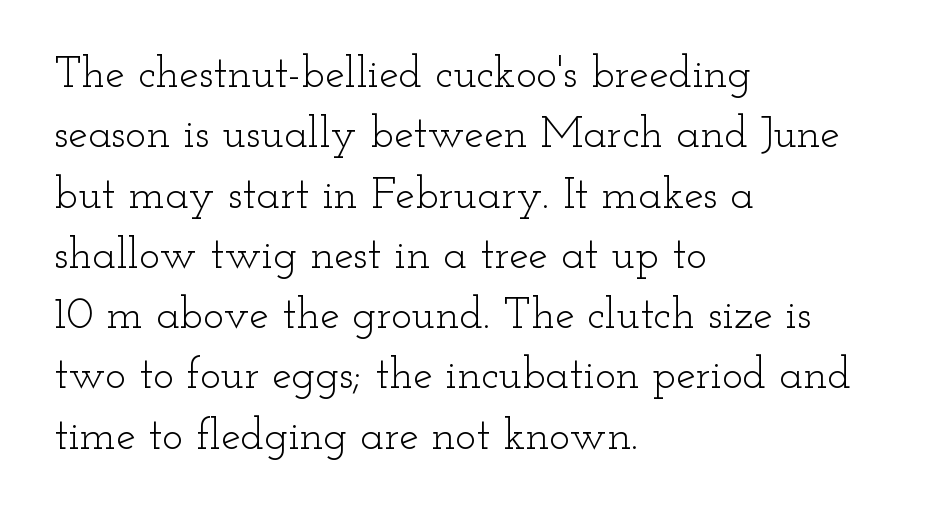
{"serif": "yes", "italic": "no", "bold": "no", "weight": "light", "width": "wide", "stroke_contrast": "low", "x_height": "small", "monospaced": "no", "underline": "no", "align": "left", "line_spacing": "normal", "line_spacing_ratio": 1.37, "letter_spacing": "normal", "letter_spacing_em": 0.0, "glyph_px": 44}
